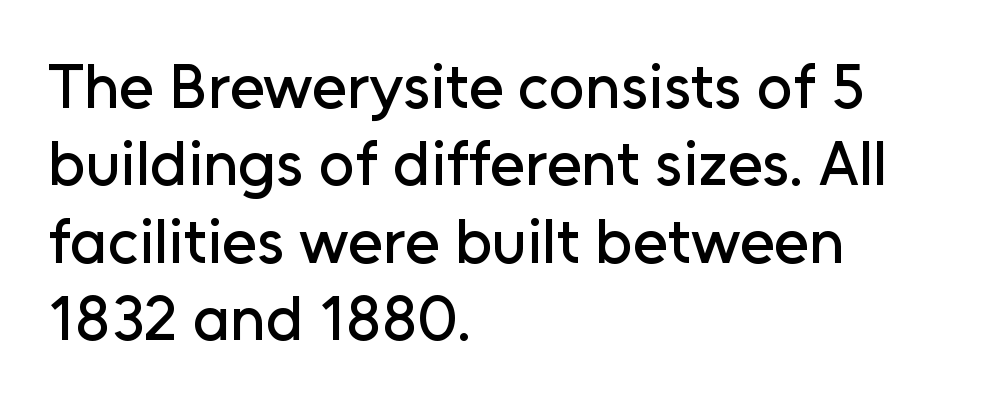
Each row of text sits above clean, open space. Is the letter spacing exaggerated? No — it looks like the ordinary default. These lines are rendered in a variable-pitch font. The axis of the letterforms is exactly vertical. Which margin do the lines hug? The left one — the right edge is uneven.
